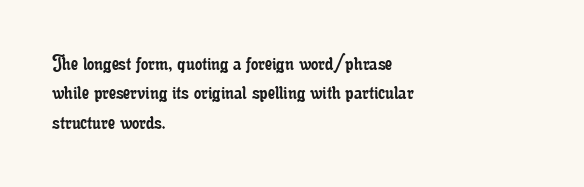
{"italic": "no", "bold": "no", "underline": "no", "align": "left", "line_spacing": "normal", "line_spacing_ratio": 1.28, "letter_spacing": "normal", "letter_spacing_em": 0.0, "glyph_px": 23}
